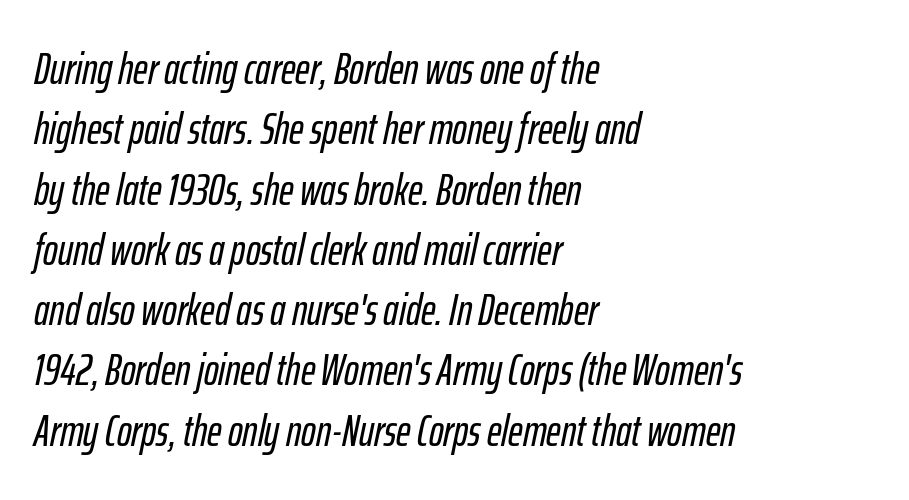
{"italic": "yes", "lean": "right", "slant_degrees": 12, "width": "condensed", "stroke_contrast": "low", "x_height": "medium", "monospaced": "no", "underline": "no", "align": "left", "line_spacing": "normal", "line_spacing_ratio": 1.37, "letter_spacing": "normal", "letter_spacing_em": 0.0, "glyph_px": 44}
